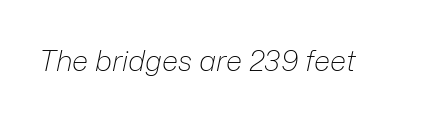
{"italic": "yes", "lean": "right", "slant_degrees": 12, "bold": "no", "weight": "light", "width": "normal", "stroke_contrast": "low", "x_height": "medium", "monospaced": "no", "underline": "no", "letter_spacing": "normal", "letter_spacing_em": 0.0, "glyph_px": 29}
